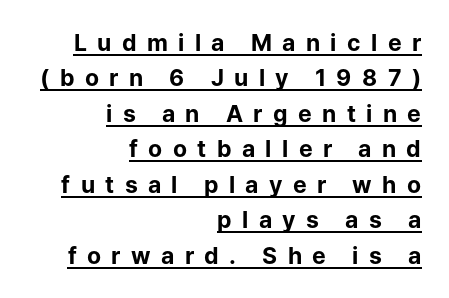
{"italic": "no", "bold": "yes", "underline": "yes", "align": "right", "line_spacing": "normal", "line_spacing_ratio": 1.54, "letter_spacing": "wide", "letter_spacing_em": 0.45, "glyph_px": 23}
